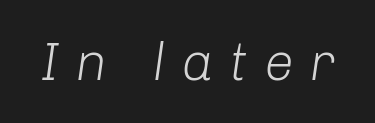
{"italic": "yes", "lean": "right", "slant_degrees": 8, "bold": "no", "weight": "light", "width": "normal", "stroke_contrast": "low", "x_height": "medium", "monospaced": "no", "underline": "no", "letter_spacing": "wide", "letter_spacing_em": 0.29, "glyph_px": 54}
